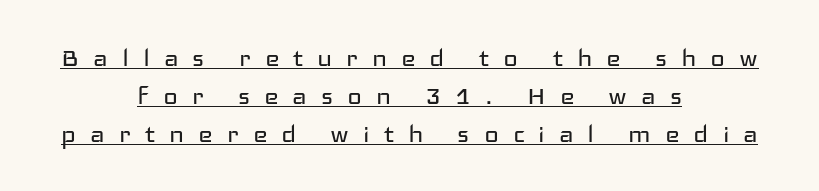
The image shows 31 px regular-weight, wide sans-serif type, upright; set centered, line spacing 1.22x, unusually wide letter spacing (+0.45 em), underlined; low stroke contrast and a medium x-height.
